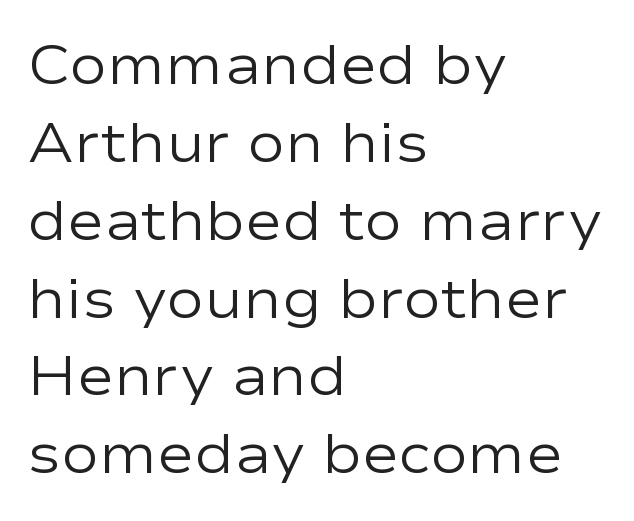
The image shows 56 px regular-weight, wide sans-serif type, upright; set left-aligned, normal line spacing (1.39x), normal letter spacing, not underlined; low stroke contrast and a medium x-height.
